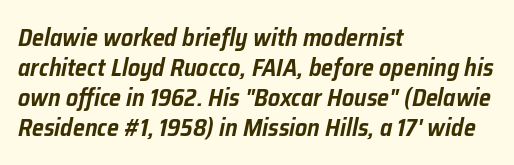
{"italic": "yes", "lean": "right", "slant_degrees": 12, "underline": "no", "align": "left", "line_spacing": "normal", "line_spacing_ratio": 1.25, "letter_spacing": "normal", "letter_spacing_em": 0.0, "glyph_px": 24}
